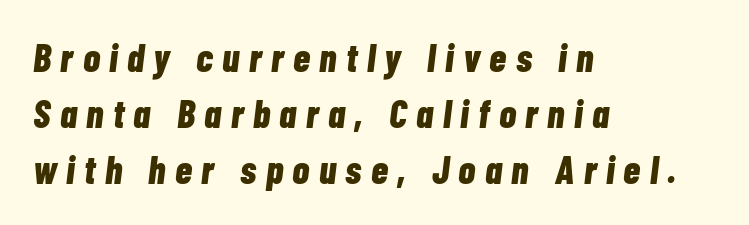
{"italic": "yes", "lean": "right", "slant_degrees": 7, "bold": "yes", "weight": "bold", "width": "condensed", "stroke_contrast": "low", "x_height": "medium", "monospaced": "no", "underline": "no", "align": "left", "line_spacing": "normal", "line_spacing_ratio": 1.43, "letter_spacing": "wide", "letter_spacing_em": 0.24, "glyph_px": 39}
